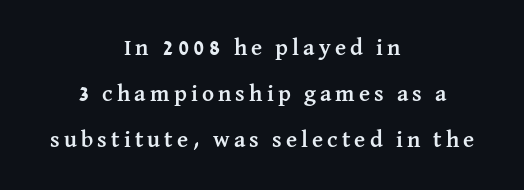
{"italic": "no", "bold": "yes", "underline": "no", "align": "center", "line_spacing": "loose", "line_spacing_ratio": 1.99, "glyph_px": 23}
